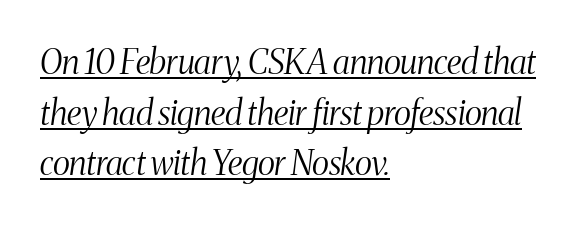
{"serif": "yes", "italic": "yes", "lean": "right", "slant_degrees": 8, "bold": "no", "weight": "light", "width": "condensed", "stroke_contrast": "medium", "x_height": "medium", "monospaced": "no", "underline": "yes", "align": "left", "line_spacing": "normal", "line_spacing_ratio": 1.49, "letter_spacing": "normal", "letter_spacing_em": 0.0, "glyph_px": 34}
